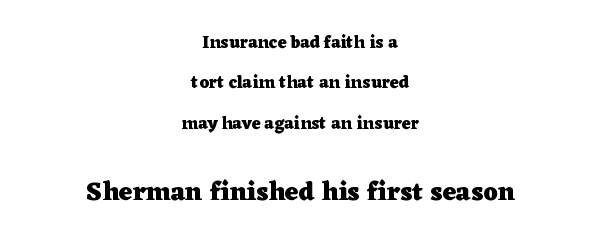
The image shows 26 px bold type, upright; set centered, loose line spacing (2.38x), normal letter spacing, not underlined; the second (bottom) block is 1.53x larger.
